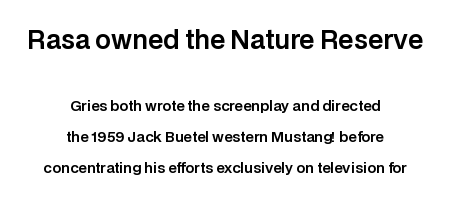
Q: Is the text italic (slanted)? A: No, it is upright.
Q: Is the text underlined? A: No.
Q: How is the paragraph aligned? A: Centered.
Q: Is the spacing between letters normal or unusually wide? A: Normal.
Q: Is the spacing between lines tight, normal or loose? A: Loose.
Q: Which block of text is set in a larger size, the first (top) or the second (bottom)? A: The first (top) one.
